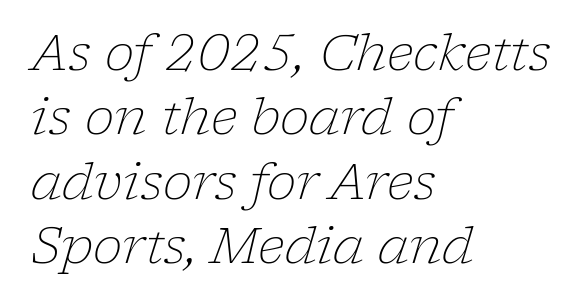
The image shows 50 px light serif type, italic (leaning right); set left-aligned, normal line spacing (1.29x), normal letter spacing, not underlined; low stroke contrast and a medium x-height.
